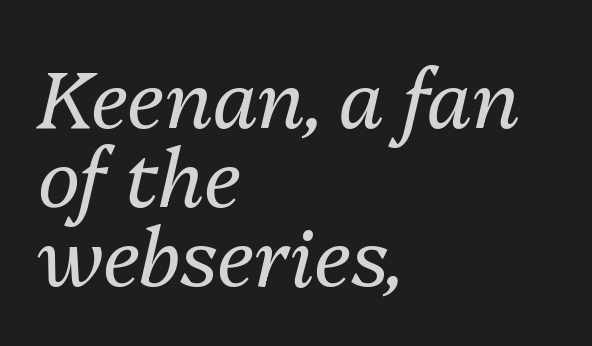
{"italic": "yes", "lean": "right", "slant_degrees": 13, "bold": "no", "weight": "regular", "width": "normal", "stroke_contrast": "medium", "x_height": "medium", "monospaced": "no", "underline": "no", "align": "left", "line_spacing": "tight", "line_spacing_ratio": 0.99, "letter_spacing": "normal", "letter_spacing_em": 0.0, "glyph_px": 80}
